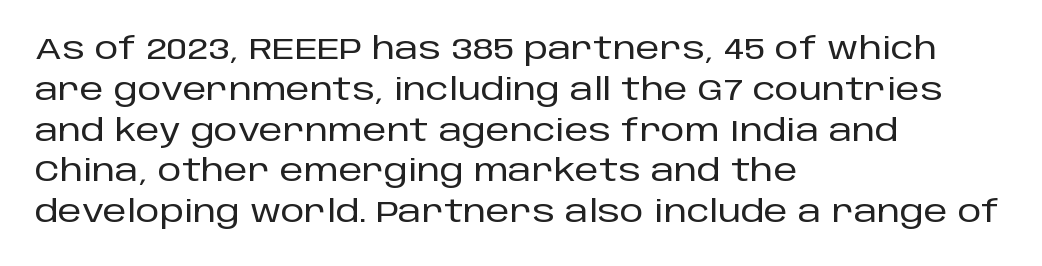
Regarding leading, the lines here are spaced in the standard way. Here the glyphs are tracked normally, forming tight word shapes. The letters stand straight up with perfectly vertical stems. Note the varied advance widths — an 'i' is clearly narrower than an 'm'. The string is rendered with underlining switched off.
